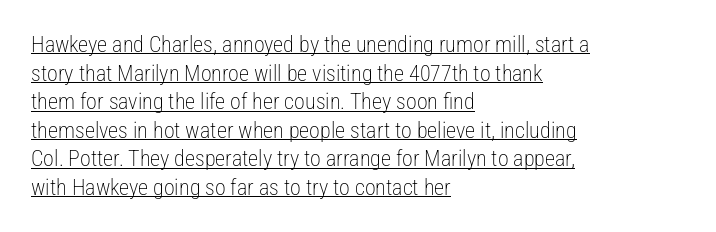
Students, observe the line beneath the letters — that is underlining. Line starts are locked; line ends wander. The vertical gap from one line to the next is medium. The lettering holds an erect, upright posture throughout. The passage shown has conventional tracking throughout. The letters look calm and open, with moderate or lighter stems.
